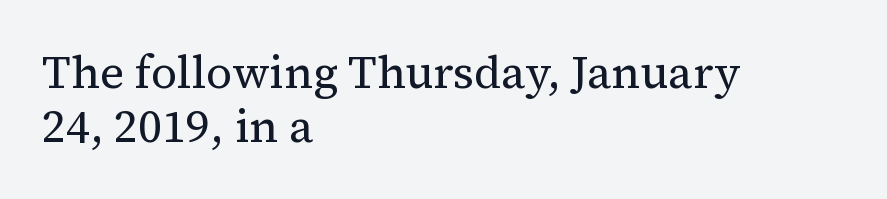
{"serif": "yes", "italic": "no", "bold": "no", "weight": "regular", "width": "normal", "stroke_contrast": "medium", "x_height": "medium", "monospaced": "no", "underline": "no", "align": "left", "line_spacing_ratio": 1.17, "letter_spacing": "normal", "letter_spacing_em": 0.0, "glyph_px": 46}
